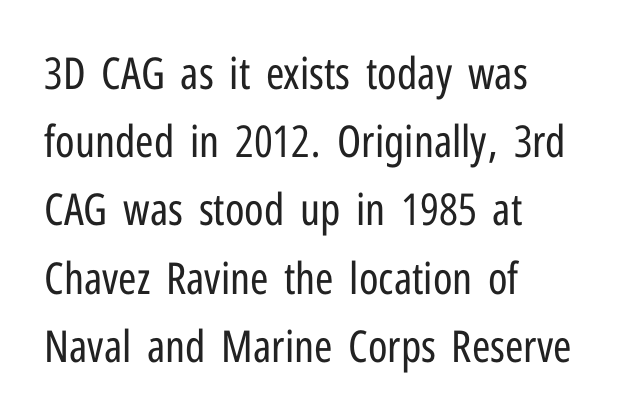
The image shows 44 px regular-weight, condensed sans-serif type, upright; set left-aligned, normal line spacing (1.55x), normal letter spacing, not underlined; low stroke contrast and a medium x-height.
